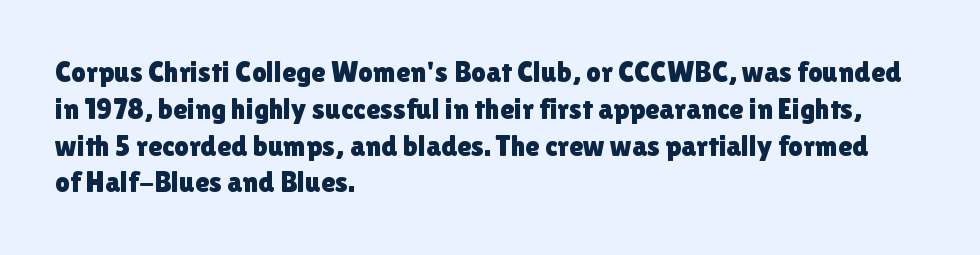
Students, note that the glyphs here touch the page at normal intervals. Lines of text with bare space underneath. Think of a printed novel: that variable character pitch is what you see here. Look at the bottom of the vertical strokes: they stop flat, with no serifs.
